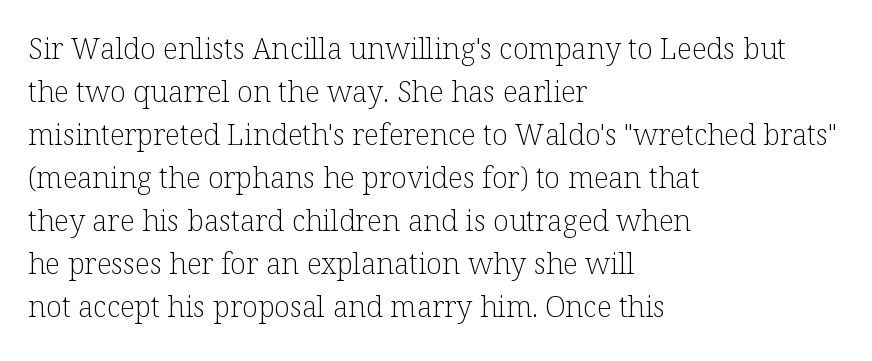
Students, observe: this is what conventionally led text looks like. Each letter keeps its own natural width here, so spacing adapts to shape. In terms of letterform style, serifs are clearly present. The tracking reads as untouched default to a designer's eye.
